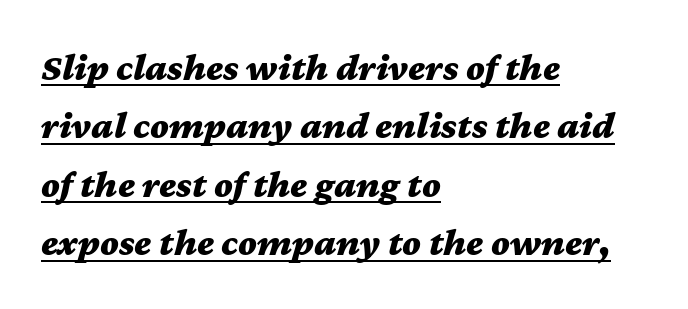
Q: Is the text bold? A: Yes.
Q: Is the text italic (slanted)? A: Yes, it leans right by about 12 degrees.
Q: Is the text underlined? A: Yes.
Q: How is the paragraph aligned? A: Left-aligned.
Q: Is the spacing between letters normal or unusually wide? A: Normal.
Q: Is the spacing between lines tight, normal or loose? A: Normal.
Q: Width (condensed, normal, or wide)? A: Wide.
Q: Stroke contrast? A: Medium.
Q: x-height? A: Medium.
Q: Monospaced? A: No.
